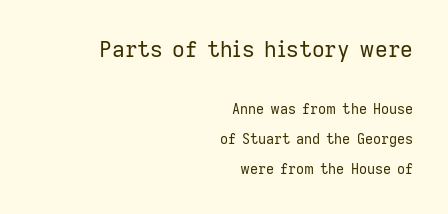
The image shows 22 px text type, upright; set right-aligned, loose line spacing (2.15x), normal letter spacing, not underlined; the first (top) block is 1.57x larger.
